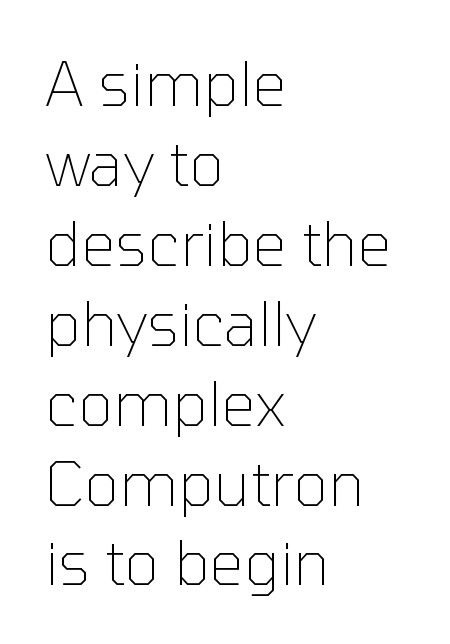
The image shows 61 px thin sans-serif type, upright; set left-aligned, normal line spacing (1.31x), normal letter spacing, not underlined; low stroke contrast and a medium x-height.
